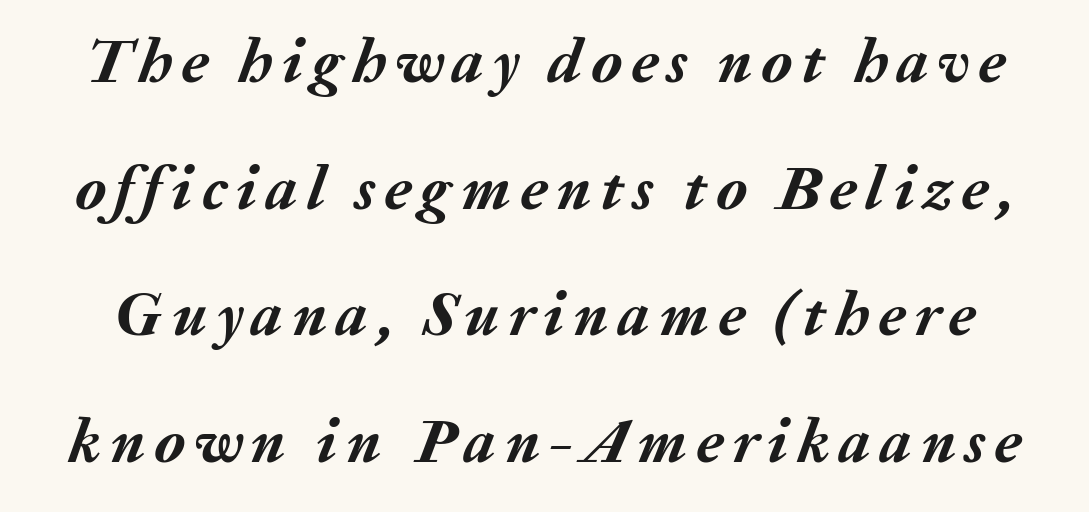
The image shows 63 px semibold type, italic (leaning right); set loose line spacing (2.01x), not underlined; medium stroke contrast and a medium x-height.
